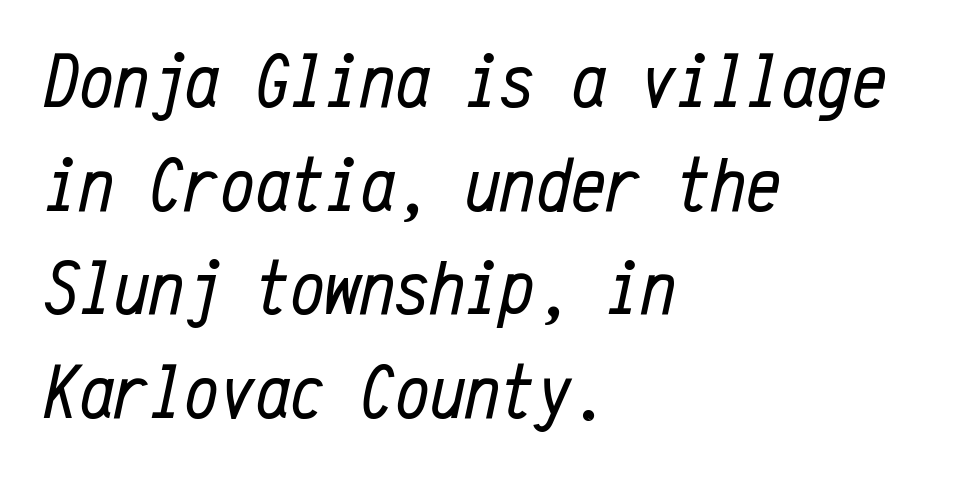
Tall strokes in this sample are angled rather than plumb. Where is the straight margin? On the left. Descenders are the only things crossing below the line. Looks like terminal output: every glyph gets an equal slot.
